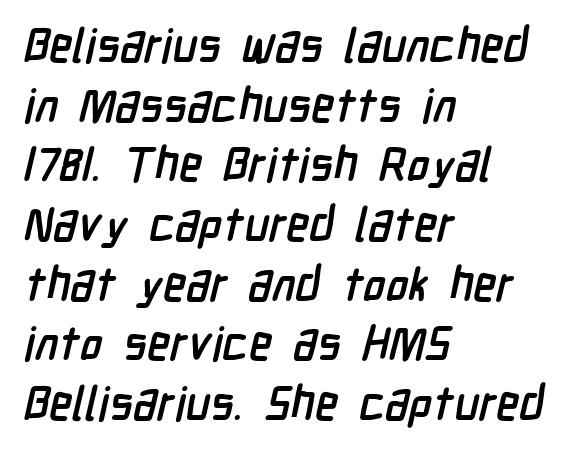
The image shows 47 px semibold, condensed sans-serif type; set left-aligned, normal line spacing (1.27x), normal letter spacing, not underlined; low stroke contrast and a medium x-height.
